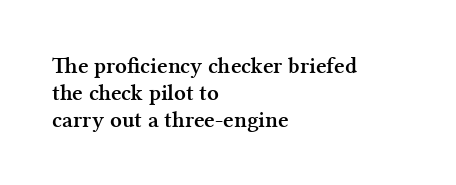
{"italic": "no", "bold": "yes", "underline": "no", "align": "left", "line_spacing_ratio": 1.17, "letter_spacing": "normal", "letter_spacing_em": 0.0, "glyph_px": 23}
